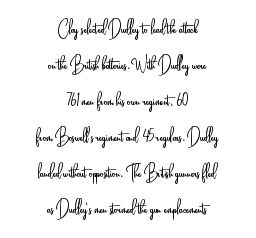
A quiet, ordinary-to-light weight characterises the typeface. Descenders hang freely into open space. The typesetter chose a symmetrical, centered arrangement here. Glyph-to-glyph distance matches everyday printed text.
